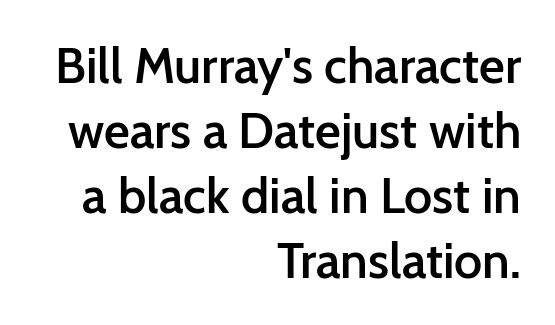
{"serif": "no", "italic": "no", "bold": "semi", "weight": "semibold", "width": "normal", "stroke_contrast": "low", "x_height": "medium", "monospaced": "no", "underline": "no", "align": "right", "line_spacing": "normal", "line_spacing_ratio": 1.3, "letter_spacing": "normal", "letter_spacing_em": 0.0, "glyph_px": 50}
